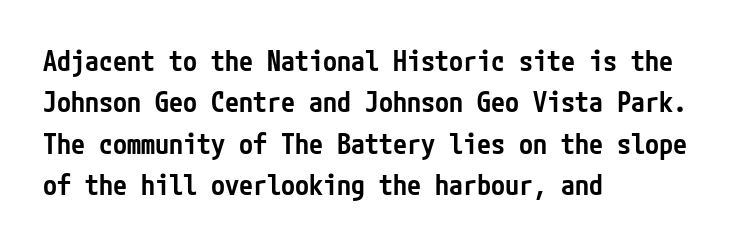
Q: Is the text bold? A: Semi-bold.
Q: Is the text italic (slanted)? A: No, it is upright.
Q: Is the typeface a serif or a sans-serif typeface? A: Sans-serif.
Q: Is the text underlined? A: No.
Q: How is the paragraph aligned? A: Left-aligned.
Q: Is the spacing between letters normal or unusually wide? A: Normal.
Q: Is the spacing between lines tight, normal or loose? A: Normal.
Q: Width (condensed, normal, or wide)? A: Condensed.
Q: Stroke contrast? A: Low.
Q: x-height? A: Medium.
